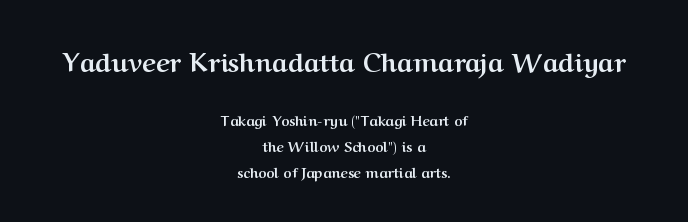
{"italic": "no", "bold": "yes", "underline": "no", "align": "center", "line_spacing_ratio": 1.83, "letter_spacing": "normal", "letter_spacing_em": 0.0, "larger_block": "first", "size_ratio": 1.86, "glyph_px": 26}
